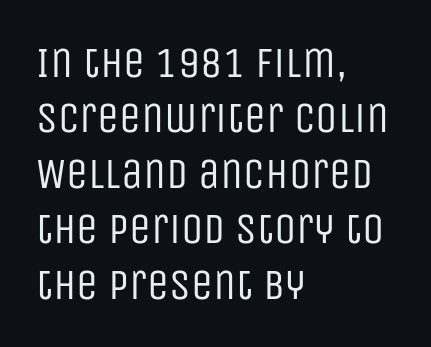
A typesetter would call this zero additional tracking. Interline gaps are of average width in this sample. The face looks like a standard text weight, possibly lighter. Glance below the letters and you will spot only blank space. No italicization has been applied; the sample stays upright. Spacing verdict: proportional, widths tailored to each character.
